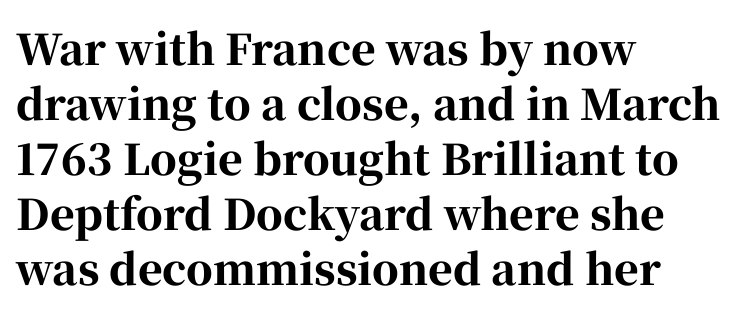
{"serif": "yes", "italic": "no", "bold": "yes", "weight": "bold", "width": "normal", "stroke_contrast": "high", "x_height": "medium", "monospaced": "no", "underline": "no", "align": "left", "line_spacing": "normal", "line_spacing_ratio": 1.31, "letter_spacing": "normal", "letter_spacing_em": 0.0, "glyph_px": 42}
